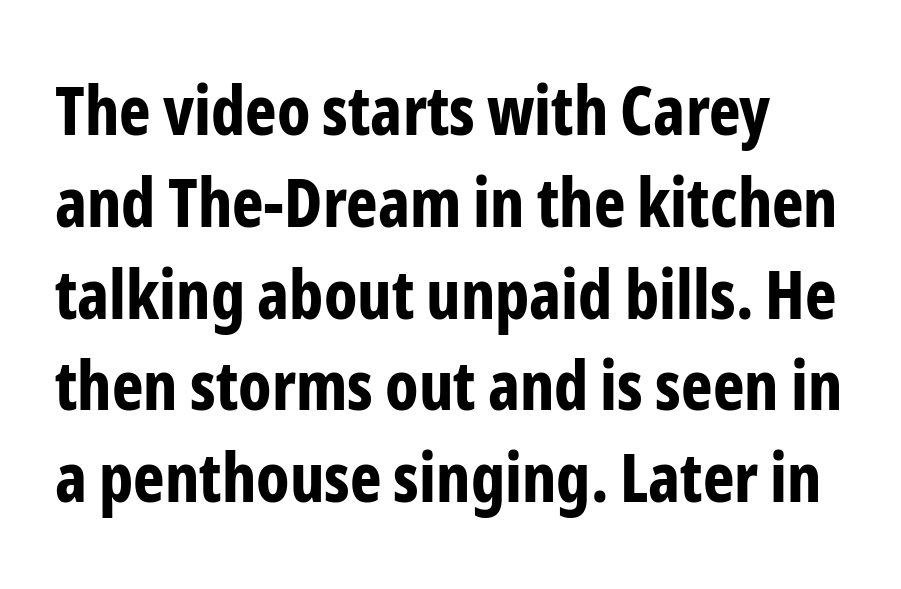
Every stem runs plumb, perpendicular to the baseline. The line-height multiplier appears to be the usual default. This rendering features lettering with no underline. On the weight axis this lands at bold, roughly 700. Words appear dense and cohesive because spacing is normal. Do the characters align in a grid? No, the font is proportional.
